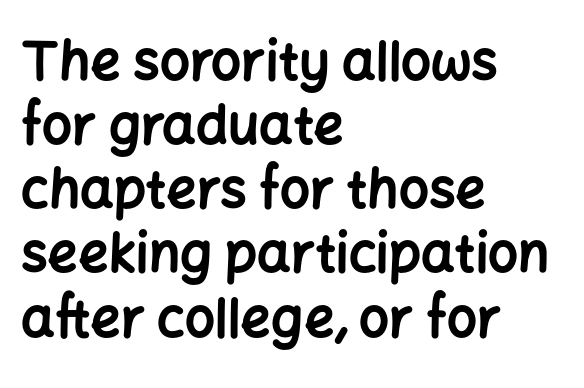
{"serif": "no", "italic": "no", "bold": "yes", "weight": "bold", "width": "normal", "stroke_contrast": "low", "x_height": "medium", "monospaced": "no", "underline": "no", "align": "left", "line_spacing_ratio": 1.21, "letter_spacing": "normal", "letter_spacing_em": 0.0, "glyph_px": 53}
